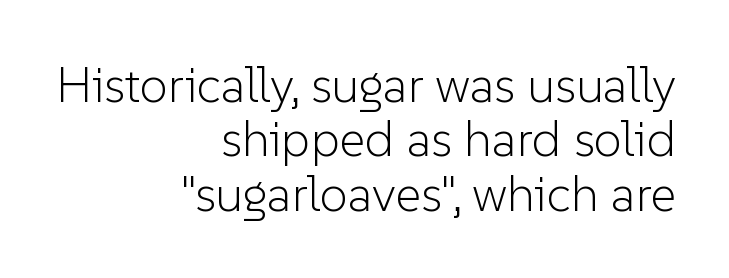
The image shows 50 px light sans-serif type, upright; set right-aligned, tight line spacing (1.09x), normal letter spacing, not underlined; low stroke contrast and a medium x-height.
